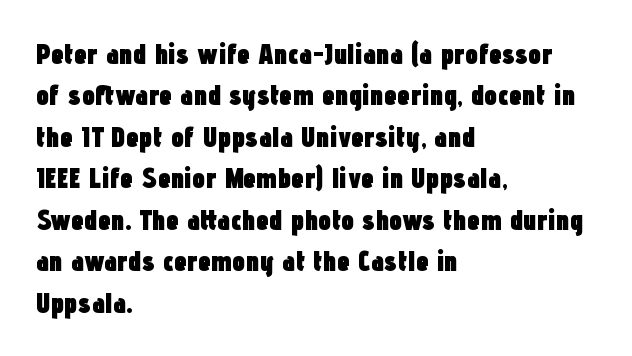
Q: Is the text bold? A: Yes.
Q: Is the text italic (slanted)? A: No, it is upright.
Q: Is the typeface a serif or a sans-serif typeface? A: Sans-serif.
Q: Is the text underlined? A: No.
Q: How is the paragraph aligned? A: Left-aligned.
Q: Is the spacing between letters normal or unusually wide? A: Normal.
Q: Is the spacing between lines tight, normal or loose? A: Normal.
Q: Width (condensed, normal, or wide)? A: Condensed.
Q: Stroke contrast? A: Low.
Q: x-height? A: Medium.
Q: Monospaced? A: No.
